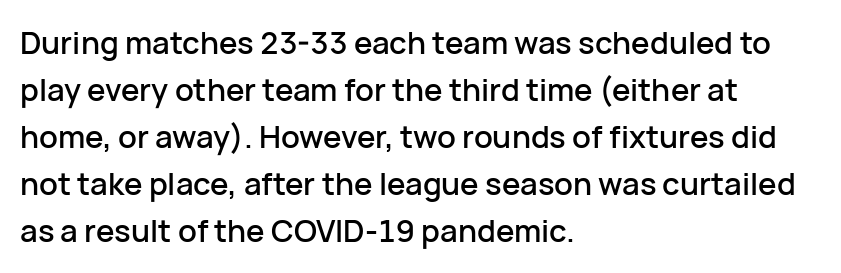
Q: Is the text italic (slanted)? A: No, it is upright.
Q: Is the typeface a serif or a sans-serif typeface? A: Sans-serif.
Q: Is the text underlined? A: No.
Q: How is the paragraph aligned? A: Left-aligned.
Q: Is the spacing between letters normal or unusually wide? A: Normal.
Q: Is the spacing between lines tight, normal or loose? A: Normal.
Q: Width (condensed, normal, or wide)? A: Normal.
Q: Stroke contrast? A: Low.
Q: x-height? A: Medium.
Q: Monospaced? A: No.
